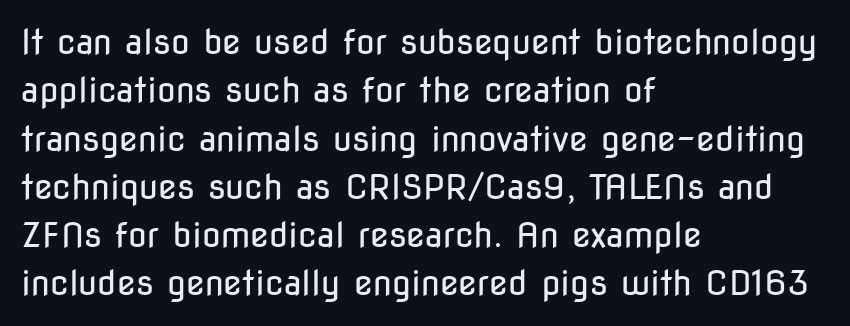
{"serif": "no", "italic": "no", "bold": "no", "weight": "regular", "width": "condensed", "stroke_contrast": "low", "x_height": "medium", "monospaced": "no", "underline": "no", "align": "left", "line_spacing": "normal", "line_spacing_ratio": 1.42, "letter_spacing": "normal", "letter_spacing_em": 0.0, "glyph_px": 34}
